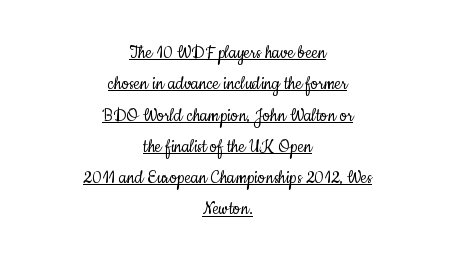
Q: Is the text bold? A: No.
Q: Is the text italic (slanted)? A: Yes.
Q: Is the text underlined? A: Yes.
Q: How is the paragraph aligned? A: Centered.
Q: Is the spacing between letters normal or unusually wide? A: Normal.
Q: Is the spacing between lines tight, normal or loose? A: Normal.
